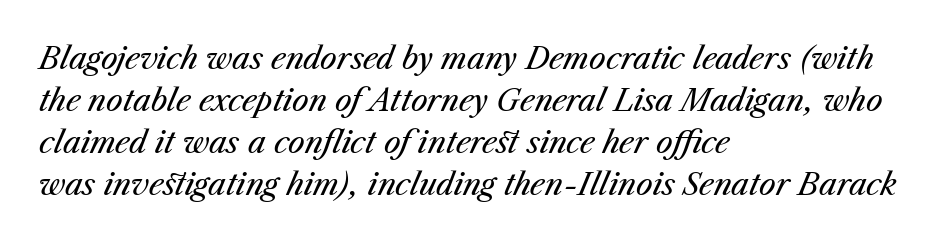
Tall strokes in this sample are angled rather than plumb. Descenders hang freely into open space. Each letter keeps its own natural width here, so spacing adapts to shape. Reading down the block, your eye returns to a fixed left position each line.
